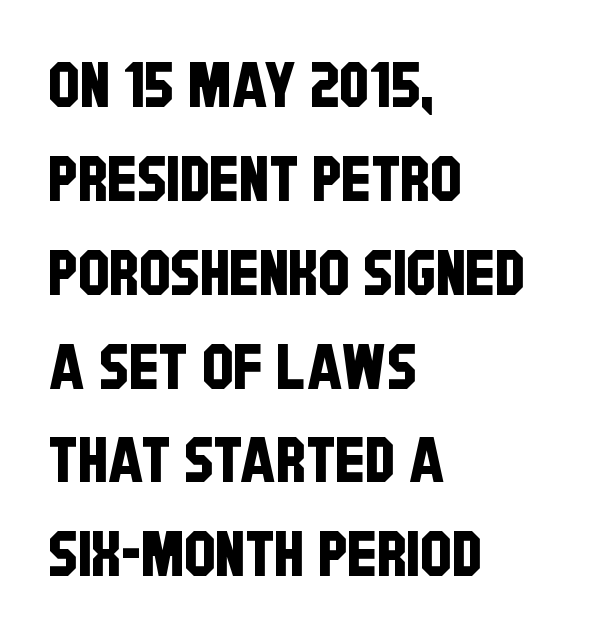
{"serif": "no", "width": "condensed", "stroke_contrast": "low", "x_height": "large", "monospaced": "no", "underline": "no", "align": "left", "line_spacing": "normal", "line_spacing_ratio": 1.49, "letter_spacing": "normal", "letter_spacing_em": 0.0, "glyph_px": 63}
